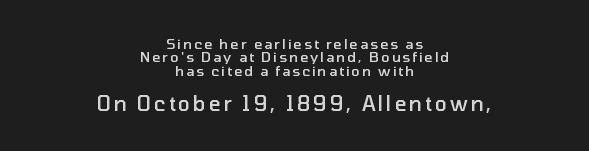
The image shows 20 px text type, upright; set centered, tight line spacing (0.96x), not underlined; the second (bottom) block is 1.43x larger.
